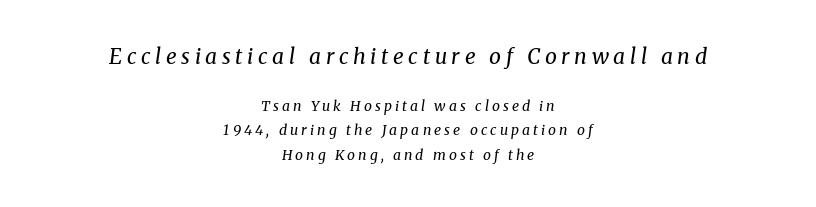
These two chunks differ in scale, with the top chunk taking the larger measure. Caption: expanded tracking, letters set apart. Decoration check: the copy has no underline. This is oblique type, the kind used for emphasis or titles.
